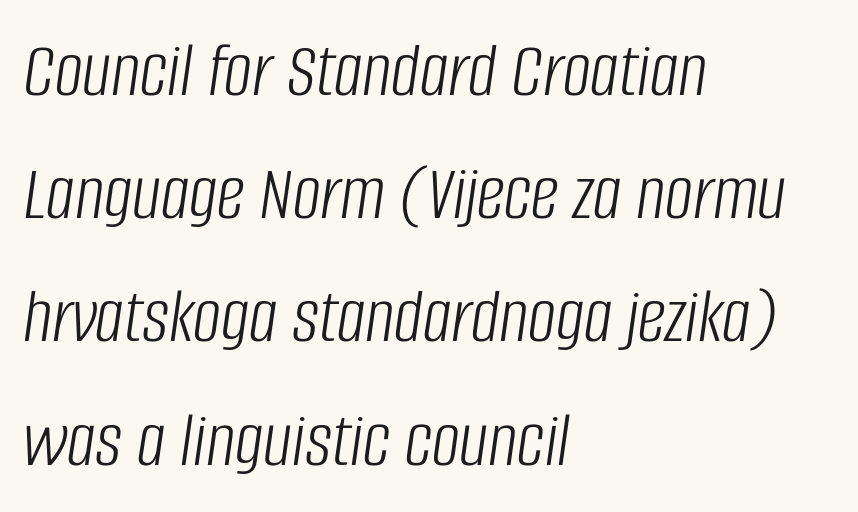
The image shows 79 px light, condensed type, italic (leaning right); set left-aligned, normal line spacing (1.56x), normal letter spacing, not underlined; low stroke contrast and a large x-height.
